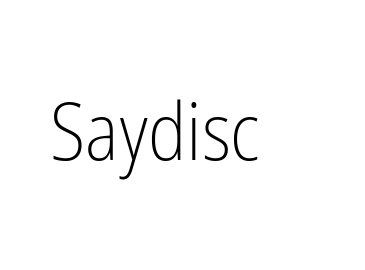
{"serif": "no", "italic": "no", "bold": "no", "weight": "light", "width": "condensed", "stroke_contrast": "low", "x_height": "medium", "monospaced": "no", "underline": "no", "letter_spacing": "normal", "letter_spacing_em": 0.0, "glyph_px": 80}
